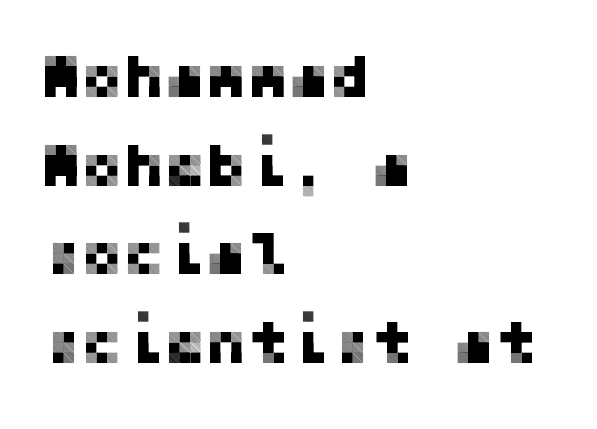
The image shows 62 px sans-serif type, upright; set left-aligned, normal line spacing (1.43x), normal letter spacing, not underlined; low stroke contrast and a medium x-height.
